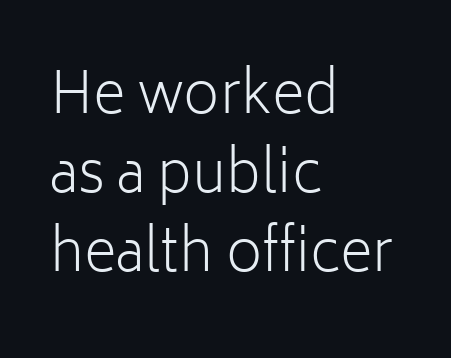
The image shows 56 px light sans-serif type, upright; set left-aligned, normal line spacing (1.41x), normal letter spacing, not underlined; low stroke contrast and a medium x-height.
